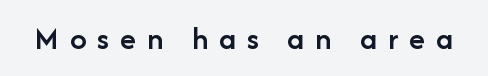
The image shows 33 px semibold sans-serif type, upright; set unusually wide letter spacing (+0.33 em), not underlined; low stroke contrast and a medium x-height.
